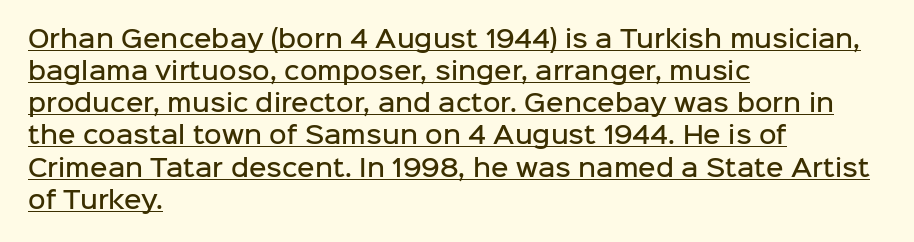
Does extra space separate the letters? No, they use regular spacing. Compared with undecorated copy, this sample adds a rule below the words. These words are printed semibold, heavier than regular yet not bold. Unlike italic type, these characters show no tilt at all. This sample is left-justified, so line endings fall wherever the words run out.
